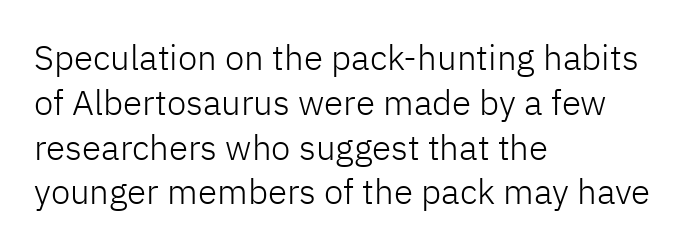
Q: Is the text bold? A: No.
Q: Is the text italic (slanted)? A: No, it is upright.
Q: Is the typeface a serif or a sans-serif typeface? A: Sans-serif.
Q: Is the text underlined? A: No.
Q: How is the paragraph aligned? A: Left-aligned.
Q: Is the spacing between letters normal or unusually wide? A: Normal.
Q: Is the spacing between lines tight, normal or loose? A: Normal.
Q: Width (condensed, normal, or wide)? A: Normal.
Q: Stroke contrast? A: Low.
Q: x-height? A: Medium.
Q: Monospaced? A: No.
